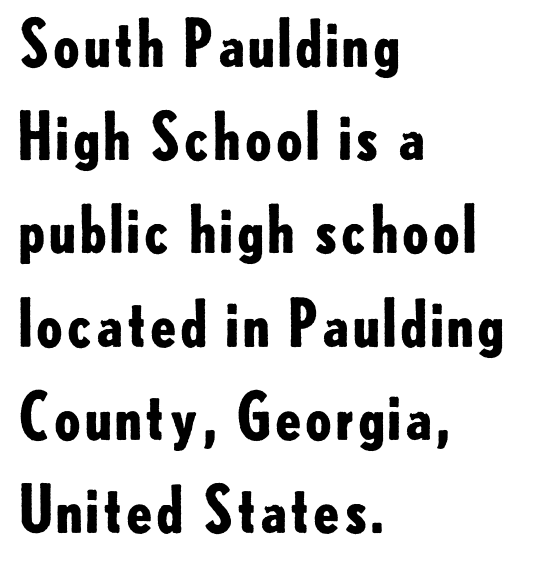
{"serif": "no", "italic": "no", "bold": "yes", "weight": "bold", "width": "normal", "stroke_contrast": "low", "x_height": "small", "monospaced": "no", "underline": "no", "align": "left", "line_spacing": "normal", "line_spacing_ratio": 1.48, "letter_spacing": "normal", "letter_spacing_em": 0.0, "glyph_px": 63}
